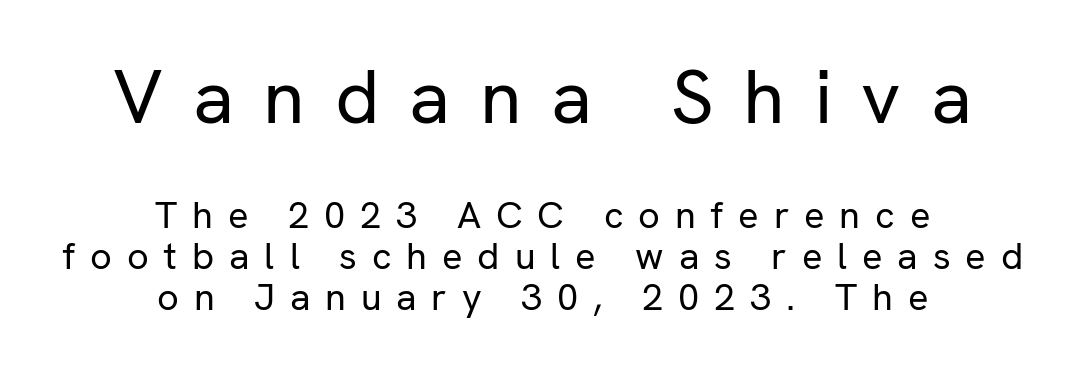
The image shows 76 px regular-weight sans-serif type, upright; set centered, tight line spacing (1.08x), unusually wide letter spacing (+0.39 em), not underlined; the first (top) block is 2.0x larger; low stroke contrast and a medium x-height.
